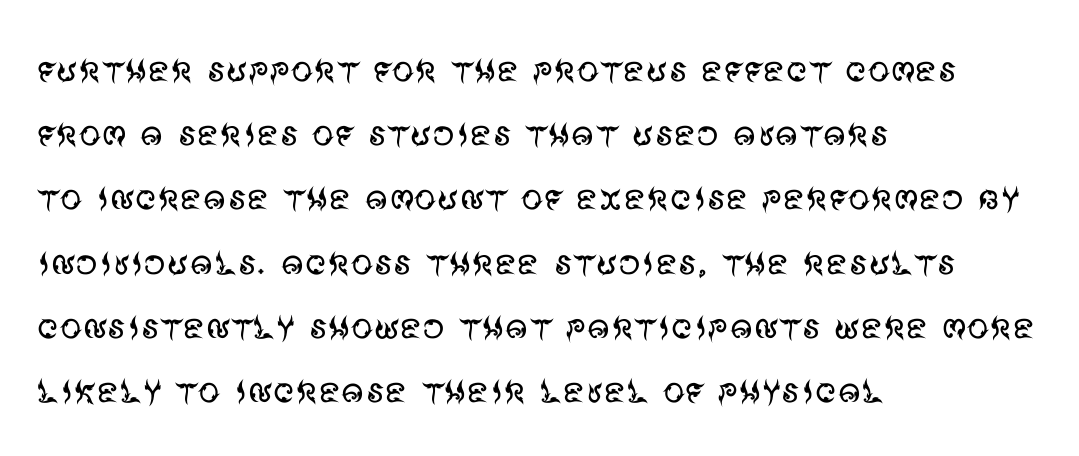
{"serif": "no", "italic": "no", "bold": "no", "weight": "regular", "width": "normal", "stroke_contrast": "medium", "x_height": "large", "monospaced": "no", "underline": "no", "align": "left", "line_spacing": "normal", "line_spacing_ratio": 1.46, "letter_spacing": "normal", "letter_spacing_em": 0.0, "glyph_px": 44}
